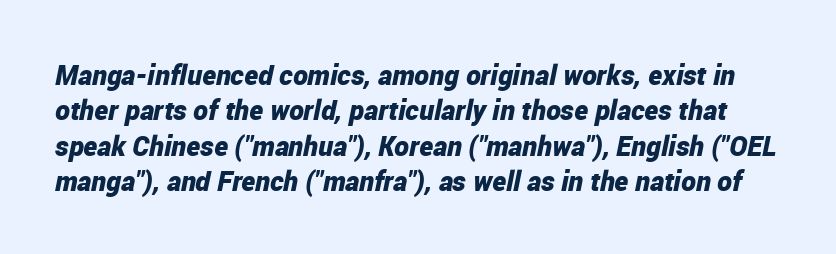
Q: Is the text bold? A: Yes.
Q: Is the text italic (slanted)? A: Yes, it leans right by about 12 degrees.
Q: Is the text underlined? A: No.
Q: Is the spacing between letters normal or unusually wide? A: Normal.
Q: Is the spacing between lines tight, normal or loose? A: Normal.
Q: Width (condensed, normal, or wide)? A: Condensed.
Q: Stroke contrast? A: Low.
Q: x-height? A: Medium.
Q: Monospaced? A: No.
